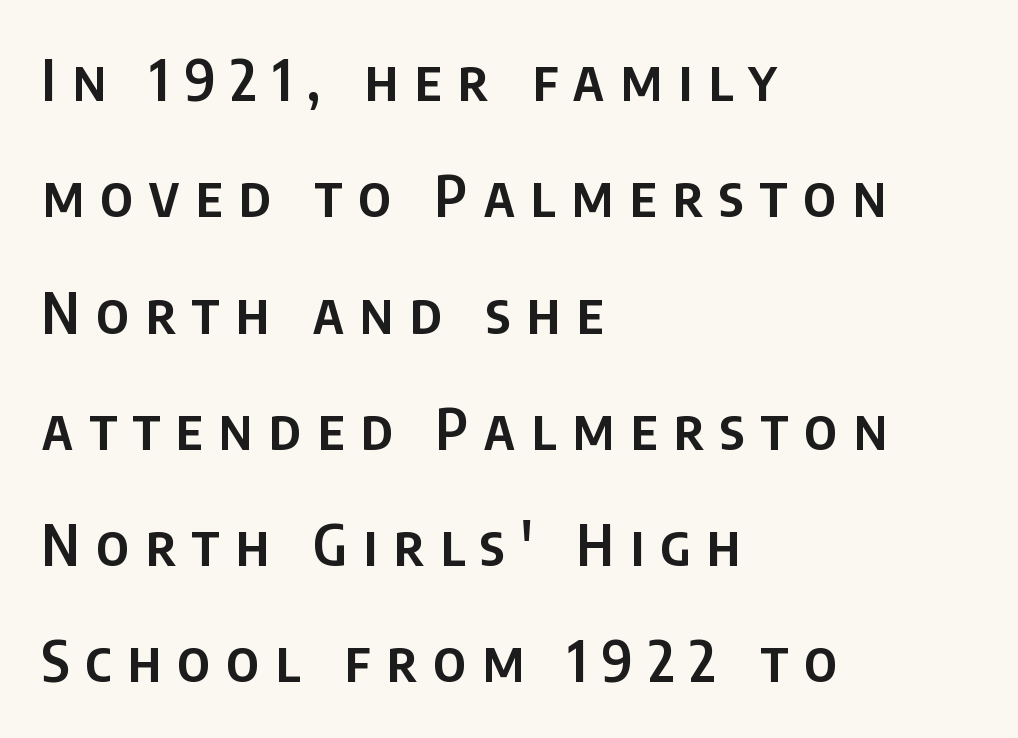
The image shows 57 px semibold, condensed sans-serif type, upright; set left-aligned, loose line spacing (2.04x), unusually wide letter spacing (+0.28 em), not underlined; low stroke contrast and a large x-height.
